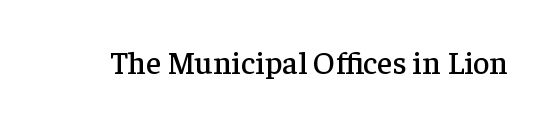
The image shows 32 px serif type, upright; set normal letter spacing, not underlined; low stroke contrast and a medium x-height.
